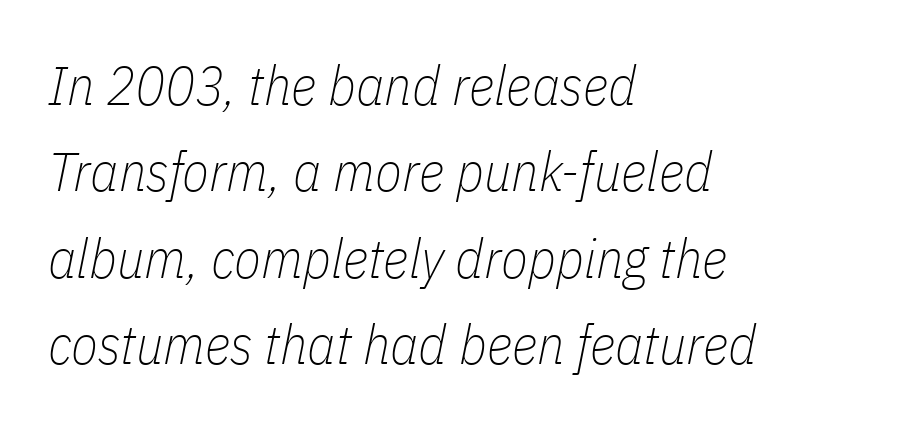
The face used here is proportionally spaced, like ordinary book or web type. Line spacing here is normal. Standard letterfit; no display-style spreading of the glyphs. A typesetter would mark this as italic. Heft: none added — not bold. These lines are set flush left with a ragged right edge.
